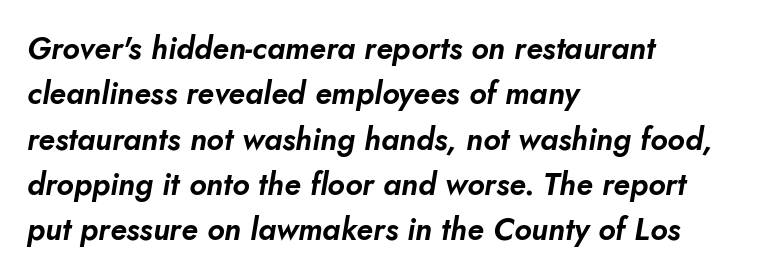
Students, note that the glyphs here touch the page at normal intervals. Which margin do the lines hug? The left one — the right edge is uneven. The passage shown is typed in a proportional face where columns would drift. Regarding leading, the lines here are spaced in the standard way.
